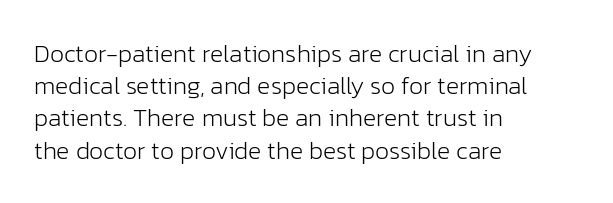
The image shows 25 px text type, upright; set left-aligned, normal line spacing (1.29x), normal letter spacing, not underlined.
